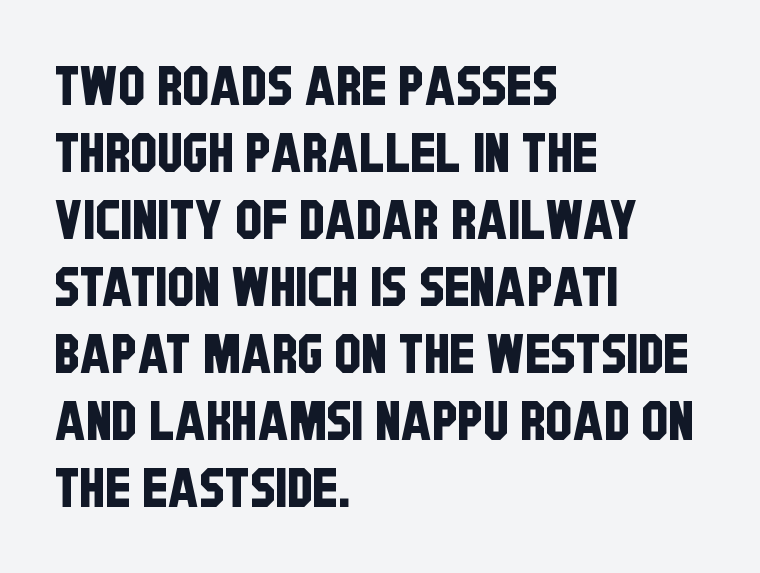
Does the type have serifs? No, each stem ends abruptly. Beneath every word, the page is bare. Here the glyphs are tracked normally, forming tight word shapes. The text block is weighted toward the left margin, trailing off unevenly rightward.
